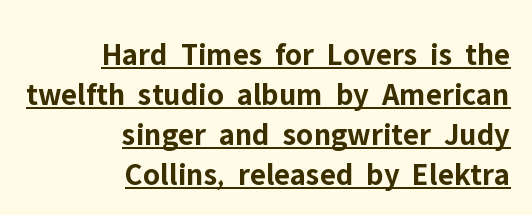
The image shows 32 px bold sans-serif type, upright; set right-aligned, normal line spacing (1.25x), normal letter spacing, underlined; low stroke contrast and a medium x-height.
